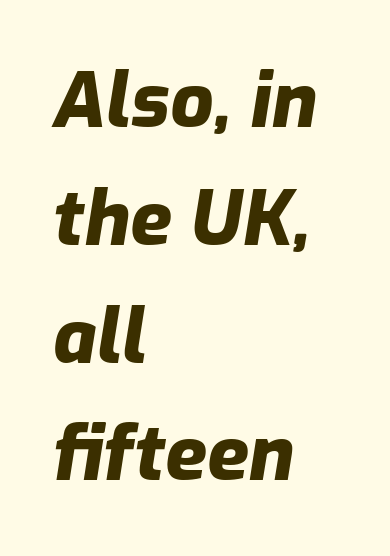
{"italic": "yes", "lean": "right", "slant_degrees": 9, "bold": "yes", "weight": "heavy", "width": "normal", "stroke_contrast": "low", "x_height": "medium", "monospaced": "no", "underline": "no", "align": "left", "line_spacing": "normal", "line_spacing_ratio": 1.55, "letter_spacing": "normal", "letter_spacing_em": 0.0, "glyph_px": 76}
